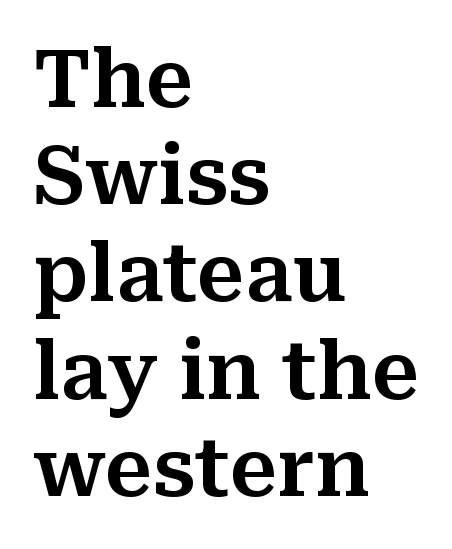
{"serif": "yes", "italic": "no", "width": "normal", "stroke_contrast": "medium", "x_height": "medium", "monospaced": "no", "underline": "no", "align": "left", "line_spacing_ratio": 1.23, "letter_spacing": "normal", "letter_spacing_em": 0.0, "glyph_px": 79}
